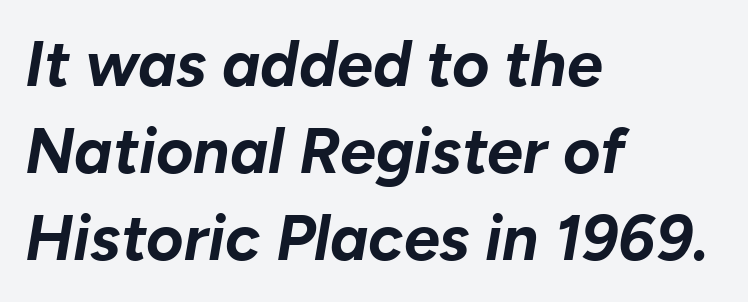
Q: Is the text bold? A: Yes.
Q: Is the text italic (slanted)? A: Yes, it leans right by about 10 degrees.
Q: Is the text underlined? A: No.
Q: How is the paragraph aligned? A: Left-aligned.
Q: Is the spacing between letters normal or unusually wide? A: Normal.
Q: Is the spacing between lines tight, normal or loose? A: Normal.
Q: Width (condensed, normal, or wide)? A: Normal.
Q: Stroke contrast? A: Low.
Q: x-height? A: Medium.
Q: Monospaced? A: No.
